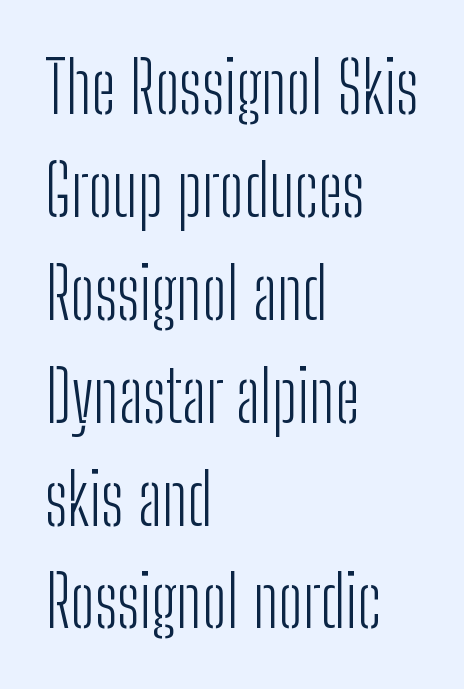
Q: Is the text bold? A: No.
Q: Is the text italic (slanted)? A: No, it is upright.
Q: Is the typeface a serif or a sans-serif typeface? A: Sans-serif.
Q: Is the text underlined? A: No.
Q: How is the paragraph aligned? A: Left-aligned.
Q: Is the spacing between letters normal or unusually wide? A: Normal.
Q: Is the spacing between lines tight, normal or loose? A: Normal.
Q: Width (condensed, normal, or wide)? A: Condensed.
Q: Stroke contrast? A: Low.
Q: x-height? A: Medium.
Q: Monospaced? A: No.
